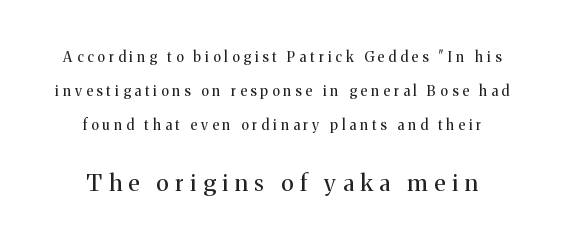
Q: Is the text bold? A: No.
Q: Is the text italic (slanted)? A: No, it is upright.
Q: Is the text underlined? A: No.
Q: Is the spacing between letters normal or unusually wide? A: Unusually wide.
Q: Is the spacing between lines tight, normal or loose? A: Loose.
Q: Which block of text is set in a larger size, the first (top) or the second (bottom)? A: The second (bottom) one.
